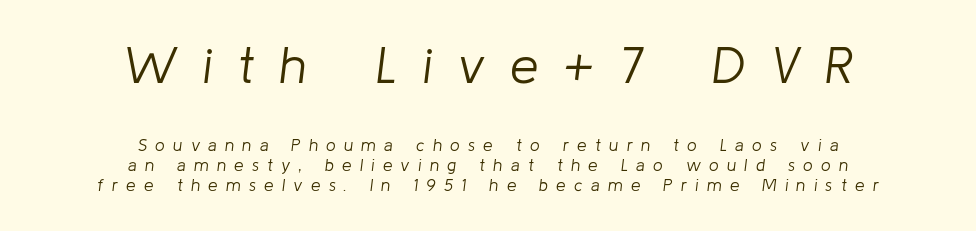
Q: Is the text bold? A: No.
Q: Is the text italic (slanted)? A: Yes, it leans right by about 8 degrees.
Q: Is the text underlined? A: No.
Q: How is the paragraph aligned? A: Centered.
Q: Is the spacing between letters normal or unusually wide? A: Unusually wide.
Q: Which block of text is set in a larger size, the first (top) or the second (bottom)? A: The first (top) one.
Q: Width (condensed, normal, or wide)? A: Normal.
Q: Stroke contrast? A: Low.
Q: x-height? A: Medium.
Q: Monospaced? A: No.
